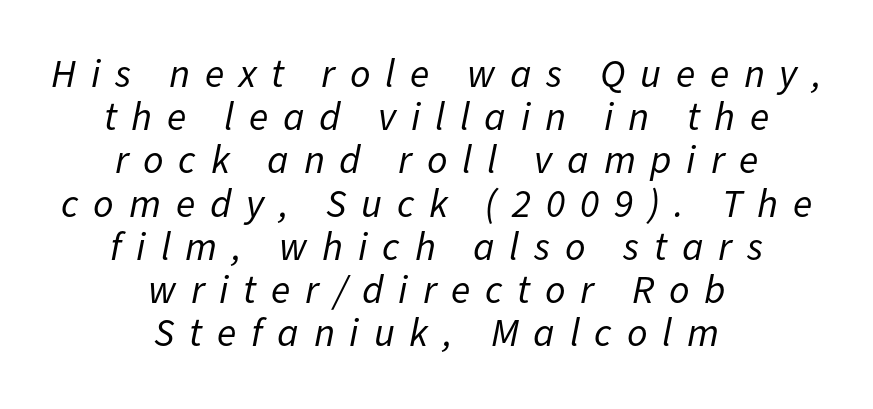
Q: Is the text bold? A: No.
Q: Is the text italic (slanted)? A: Yes, it leans right by about 11 degrees.
Q: Is the text underlined? A: No.
Q: How is the paragraph aligned? A: Centered.
Q: Is the spacing between letters normal or unusually wide? A: Unusually wide.
Q: Is the spacing between lines tight, normal or loose? A: Tight.
Q: Width (condensed, normal, or wide)? A: Normal.
Q: Stroke contrast? A: Low.
Q: x-height? A: Medium.
Q: Monospaced? A: No.
